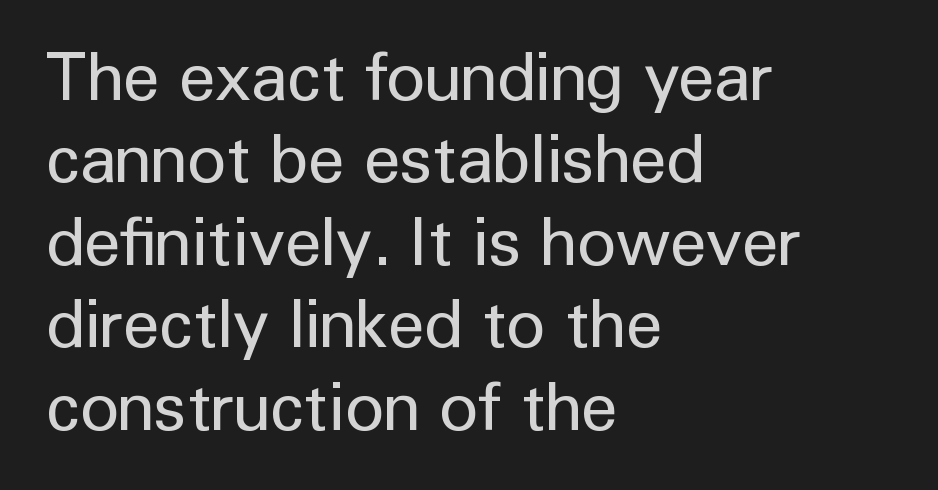
The image shows 67 px regular-weight sans-serif type, upright; set left-aligned, line spacing 1.23x, normal letter spacing, not underlined; low stroke contrast and a medium x-height.
